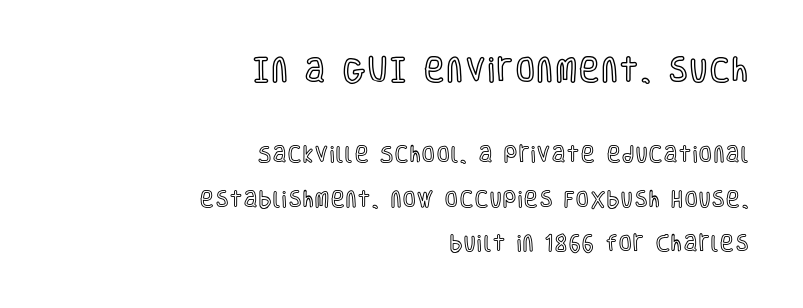
The image shows 27 px text type, upright; set right-aligned, loose line spacing (2.49x), not underlined; the first (top) block is 1.5x larger.
